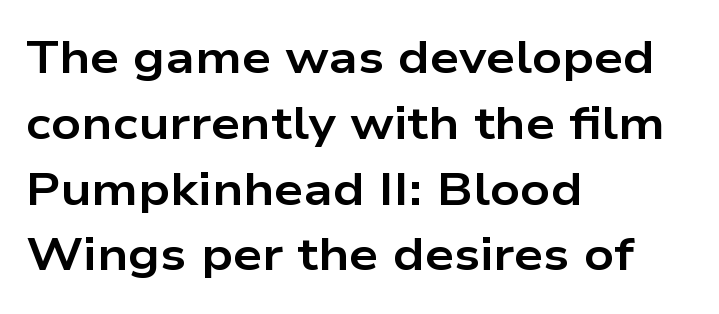
Q: Is the text bold? A: Yes.
Q: Is the text italic (slanted)? A: No, it is upright.
Q: Is the typeface a serif or a sans-serif typeface? A: Sans-serif.
Q: Is the text underlined? A: No.
Q: How is the paragraph aligned? A: Left-aligned.
Q: Is the spacing between letters normal or unusually wide? A: Normal.
Q: Is the spacing between lines tight, normal or loose? A: Normal.
Q: Width (condensed, normal, or wide)? A: Wide.
Q: Stroke contrast? A: Low.
Q: x-height? A: Medium.
Q: Monospaced? A: No.
